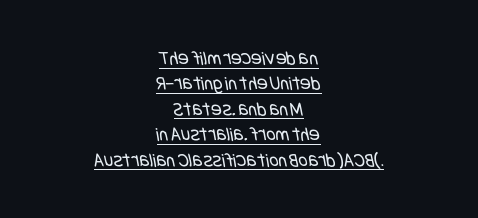
Does the copy run flush right? No — it is centered line by line. One glance says typical: line gaps are just what's usual. A typesetter would call this zero additional tracking. Decoration check: the copy is underlined.
